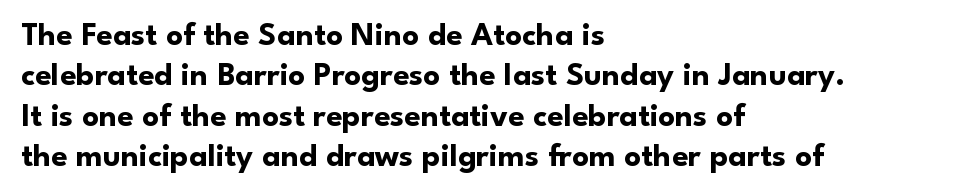
The image shows 33 px bold sans-serif type, upright; set left-aligned, line spacing 1.22x, normal letter spacing, not underlined; low stroke contrast and a small x-height.
